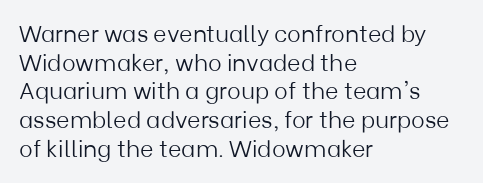
The lines sit at an ordinary, default distance from one another. The text block is weighted toward the left margin, trailing off unevenly rightward. Tracking value appears to be zero — textbook default spacing. Has an underline been added? It has not. Stroke mass is kept to a normal reading level or below.
